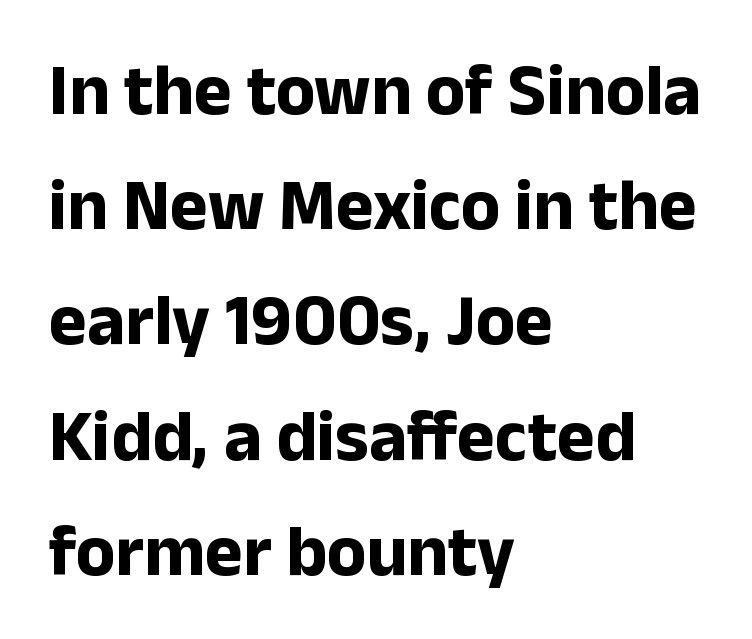
{"serif": "no", "italic": "no", "bold": "yes", "weight": "bold", "width": "normal", "stroke_contrast": "low", "x_height": "medium", "monospaced": "no", "underline": "no", "align": "left", "line_spacing": "normal", "line_spacing_ratio": 1.6, "letter_spacing": "normal", "letter_spacing_em": 0.0, "glyph_px": 72}
